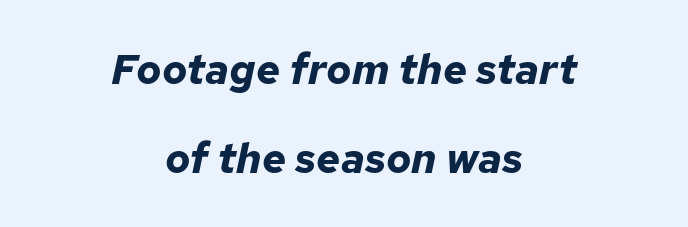
The image shows 42 px bold type, italic (leaning right); set centered, loose line spacing (2.11x), normal letter spacing, not underlined; low stroke contrast and a medium x-height.
